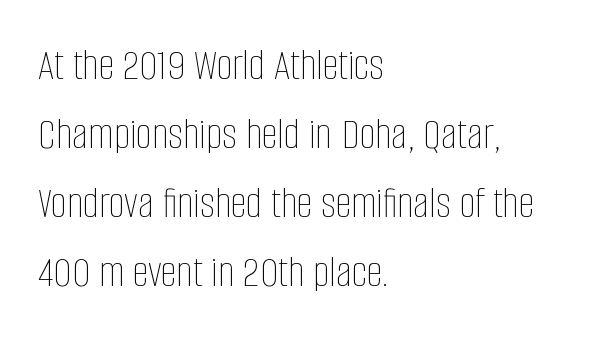
{"italic": "no", "bold": "no", "weight": "thin", "width": "condensed", "stroke_contrast": "low", "x_height": "large", "monospaced": "no", "underline": "no", "align": "left", "line_spacing": "normal", "line_spacing_ratio": 1.53, "letter_spacing": "normal", "letter_spacing_em": 0.0, "glyph_px": 45}
